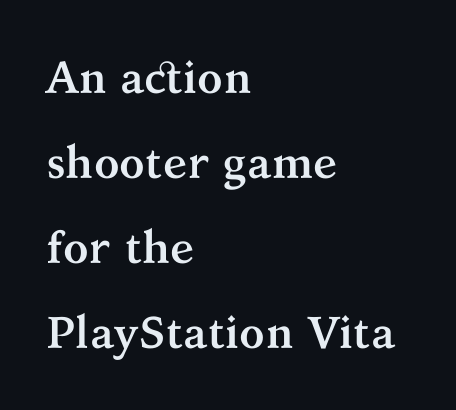
A typesetter would call this zero additional tracking. Plenty of ink on the page — the face is bold. Caption: multi-line text, flush left, ragged right. The letters advance in unequal steps, a hallmark of proportional type.
